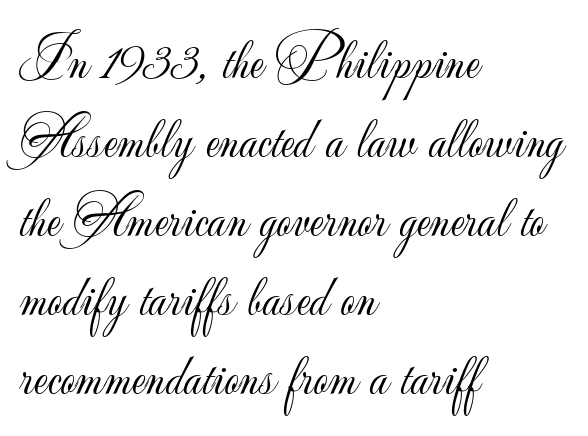
{"serif": "no", "bold": "no", "weight": "light", "width": "normal", "stroke_contrast": "low", "x_height": "small", "monospaced": "no", "underline": "no", "align": "left", "line_spacing": "normal", "line_spacing_ratio": 1.36, "letter_spacing": "normal", "letter_spacing_em": 0.0, "glyph_px": 58}
